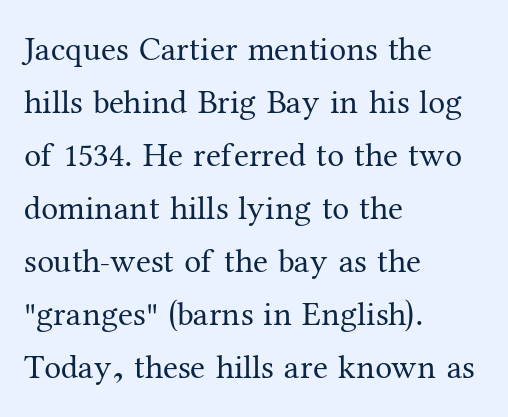
{"serif": "yes", "italic": "no", "bold": "no", "weight": "regular", "width": "normal", "stroke_contrast": "medium", "x_height": "medium", "monospaced": "no", "underline": "no", "align": "left", "line_spacing": "normal", "line_spacing_ratio": 1.56, "letter_spacing": "normal", "letter_spacing_em": 0.0, "glyph_px": 34}
